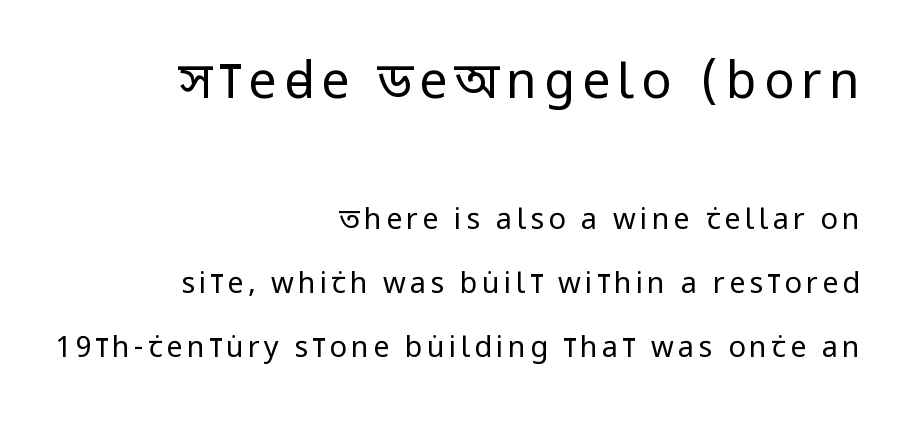
The image shows 50 px regular-weight, condensed sans-serif type, upright; set right-aligned, loose line spacing (2.2x), not underlined; the first (top) block is 1.72x larger; low stroke contrast and a large x-height.
